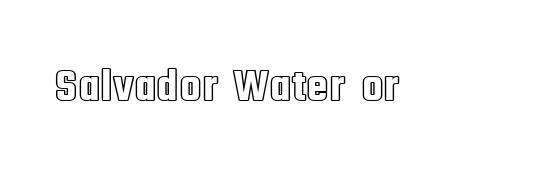
The lettering stays uniformly vertical, giving the passage a roman look. Honestly, there is no underline to notice here at all. This sample has the flowing, uneven cadence of proportional lettering. The type is set solid horizontally, with unmodified tracking.
